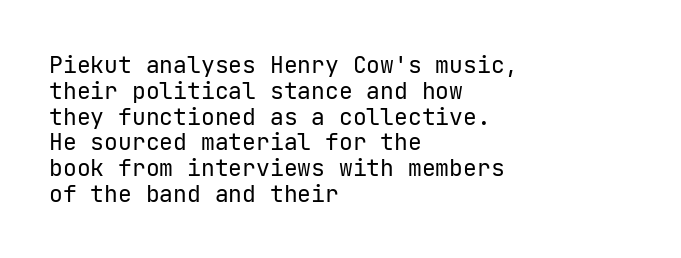
Q: Is the text bold? A: No.
Q: Is the text italic (slanted)? A: No, it is upright.
Q: Is the text underlined? A: No.
Q: How is the paragraph aligned? A: Left-aligned.
Q: Is the spacing between letters normal or unusually wide? A: Normal.
Q: Is the spacing between lines tight, normal or loose? A: Tight.
